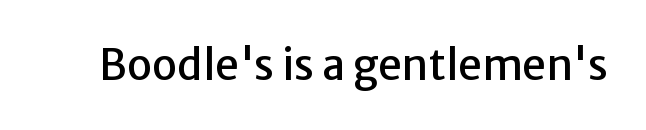
Q: Is the text italic (slanted)? A: No, it is upright.
Q: Is the typeface a serif or a sans-serif typeface? A: Sans-serif.
Q: Is the text underlined? A: No.
Q: Is the spacing between letters normal or unusually wide? A: Normal.
Q: Width (condensed, normal, or wide)? A: Normal.
Q: Stroke contrast? A: Low.
Q: x-height? A: Medium.
Q: Monospaced? A: No.
